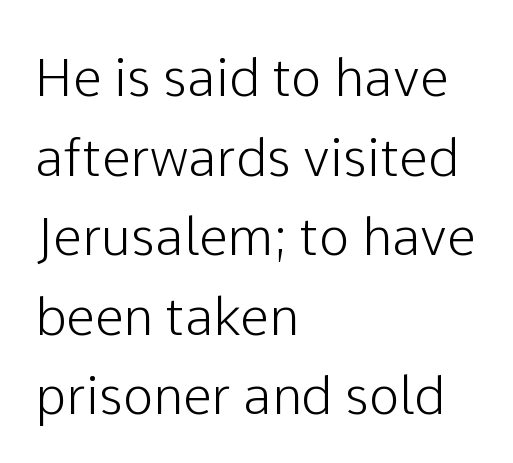
The image shows 52 px sans-serif type, upright; set left-aligned, normal line spacing (1.53x), normal letter spacing, not underlined; low stroke contrast and a medium x-height.
